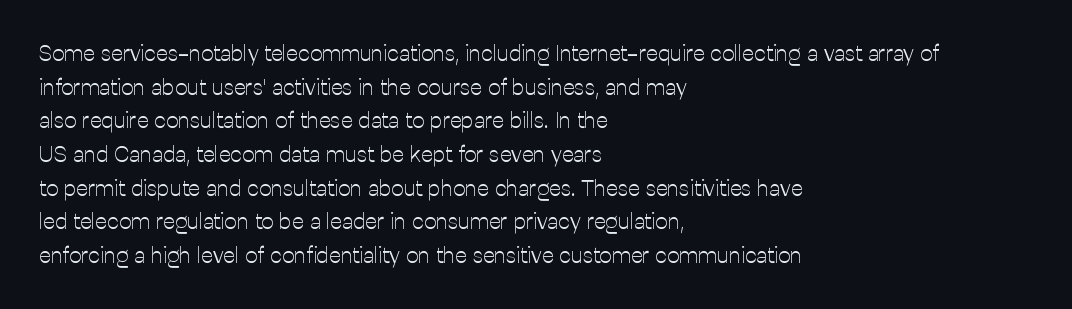
Q: Is the text bold? A: No.
Q: Is the text italic (slanted)? A: No, it is upright.
Q: Is the text underlined? A: No.
Q: How is the paragraph aligned? A: Left-aligned.
Q: Is the spacing between letters normal or unusually wide? A: Normal.
Q: Is the spacing between lines tight, normal or loose? A: Normal.
